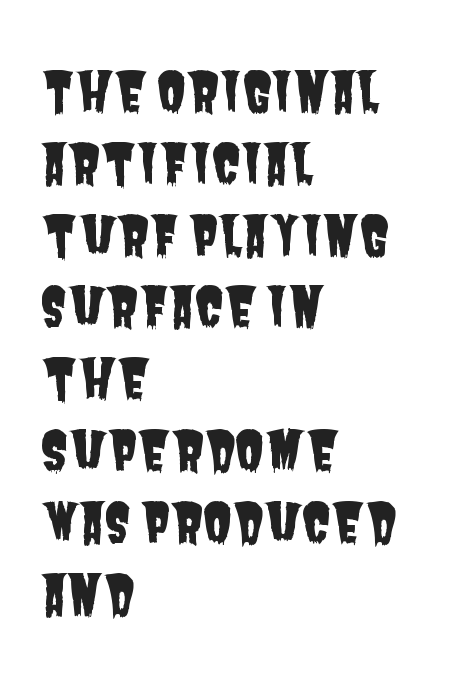
Typographically, this falls in the sans-serif category. Compared with typical body copy, the letter spacing here is the same. Think of a printed novel: that variable character pitch is what you see here. The baseline area is clear. Honestly, the row spacing looks completely unremarkable.
